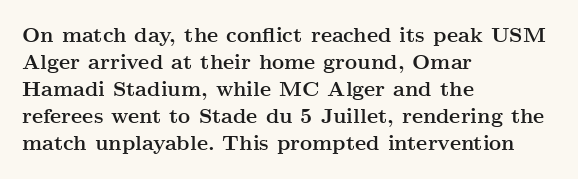
The image shows 21 px bold type, upright; set left-aligned, normal line spacing (1.28x), normal letter spacing, not underlined.
